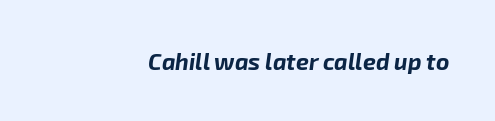
The image shows 23 px bold type, italic (leaning right); set right-aligned, normal letter spacing, not underlined.
